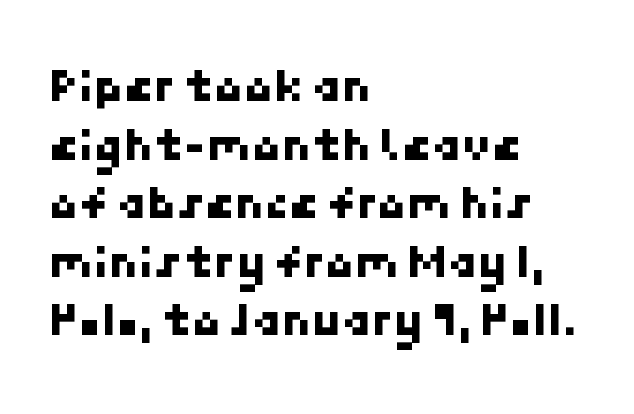
{"serif": "no", "width": "normal", "stroke_contrast": "low", "x_height": "medium", "underline": "no", "align": "left", "line_spacing_ratio": 1.22, "letter_spacing": "normal", "letter_spacing_em": 0.0, "glyph_px": 48}
